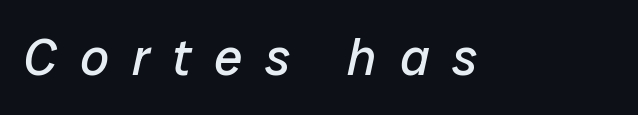
Q: Is the text bold? A: No.
Q: Is the text italic (slanted)? A: Yes, it leans right by about 12 degrees.
Q: Is the text underlined? A: No.
Q: Is the spacing between letters normal or unusually wide? A: Unusually wide.
Q: Width (condensed, normal, or wide)? A: Normal.
Q: Stroke contrast? A: Low.
Q: x-height? A: Medium.
Q: Monospaced? A: No.
